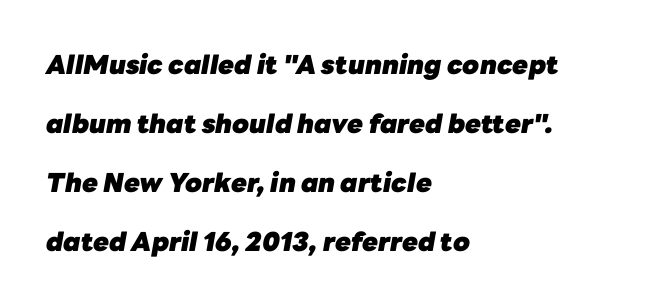
The rendering uses a bold face; every stroke is thick and dark. One glance says open: line gaps are wider than usual. Nobody drew a line under any word here. Caption: multi-line text, flush left, ragged right.
